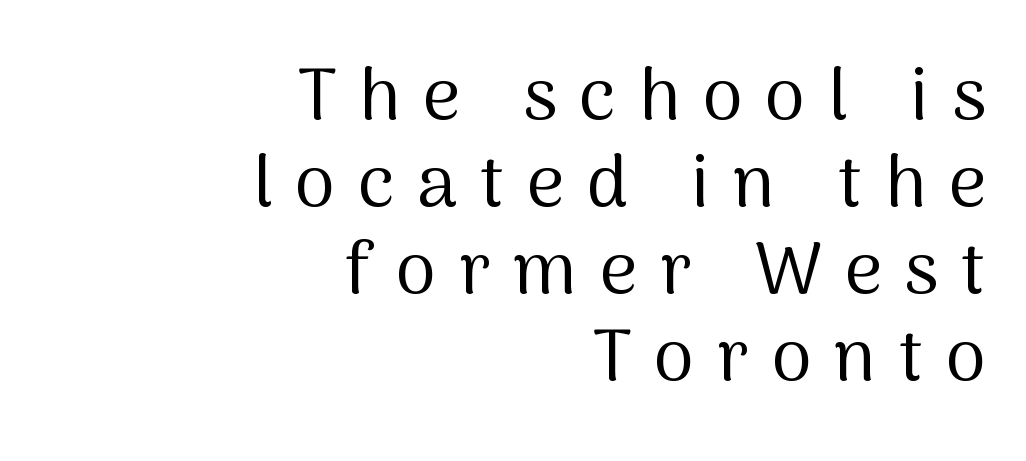
Q: Is the text bold? A: No.
Q: Is the text italic (slanted)? A: No, it is upright.
Q: Is the typeface a serif or a sans-serif typeface? A: Sans-serif.
Q: Is the text underlined? A: No.
Q: How is the paragraph aligned? A: Right-aligned.
Q: Is the spacing between letters normal or unusually wide? A: Unusually wide.
Q: Width (condensed, normal, or wide)? A: Normal.
Q: Stroke contrast? A: Medium.
Q: x-height? A: Medium.
Q: Monospaced? A: No.
